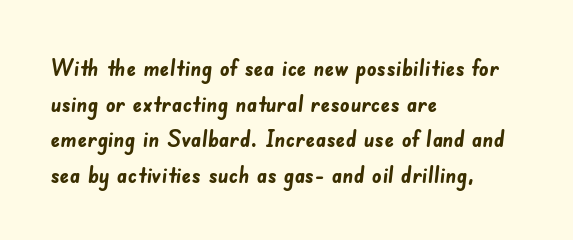
Q: Is the text bold? A: Yes.
Q: Is the text underlined? A: No.
Q: How is the paragraph aligned? A: Left-aligned.
Q: Is the spacing between letters normal or unusually wide? A: Normal.
Q: Is the spacing between lines tight, normal or loose? A: Normal.
